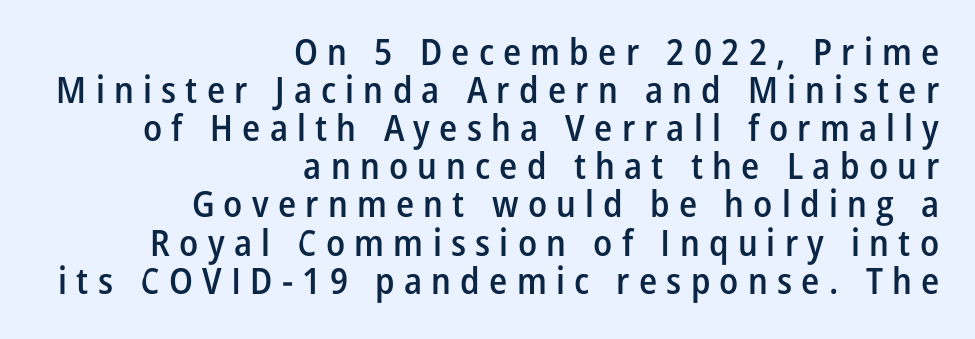
{"serif": "no", "italic": "no", "bold": "semi", "weight": "semibold", "width": "condensed", "stroke_contrast": "low", "x_height": "medium", "monospaced": "no", "underline": "no", "align": "right", "line_spacing": "tight", "line_spacing_ratio": 1.03, "letter_spacing": "wide", "letter_spacing_em": 0.25, "glyph_px": 37}
